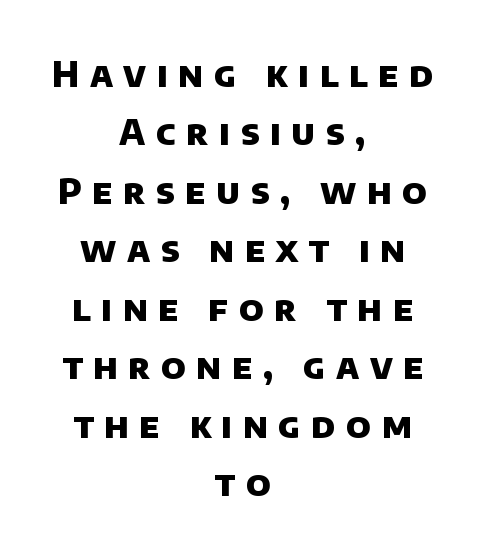
Q: Is the text bold? A: Yes.
Q: Is the typeface a serif or a sans-serif typeface? A: Sans-serif.
Q: Is the text underlined? A: No.
Q: How is the paragraph aligned? A: Centered.
Q: Is the spacing between letters normal or unusually wide? A: Unusually wide.
Q: Is the spacing between lines tight, normal or loose? A: Normal.
Q: Width (condensed, normal, or wide)? A: Normal.
Q: Stroke contrast? A: Low.
Q: x-height? A: Large.
Q: Monospaced? A: No.
